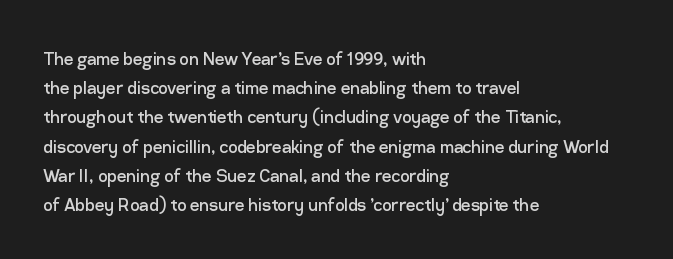
The image shows 21 px text type, upright; set left-aligned, normal line spacing (1.39x), normal letter spacing, not underlined.
